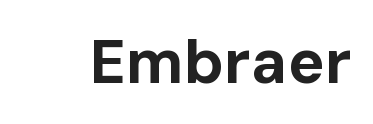
The glyphs are unaccompanied by any horizontal stroke below them. You'd pick this weight for a headline — it's a proper bold. The rendering keeps characters at their native spacing. Note: no serifs on the glyphs. Tall strokes in this sample are plumb rather than angled. This sample has the flowing, uneven cadence of proportional lettering.
